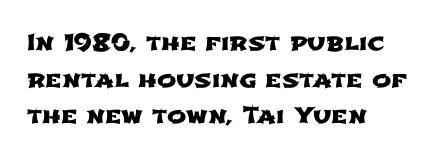
The image shows 23 px text type; set left-aligned, normal line spacing (1.59x), normal letter spacing, not underlined.
